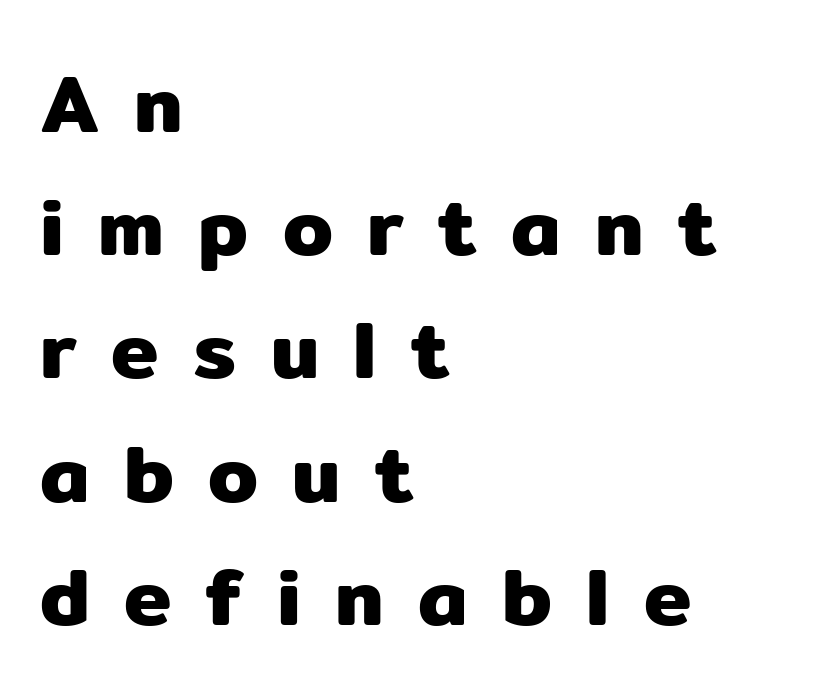
{"serif": "no", "italic": "no", "width": "normal", "stroke_contrast": "low", "x_height": "medium", "monospaced": "no", "underline": "no", "align": "left", "line_spacing": "normal", "line_spacing_ratio": 1.54, "letter_spacing": "wide", "letter_spacing_em": 0.43, "glyph_px": 80}
